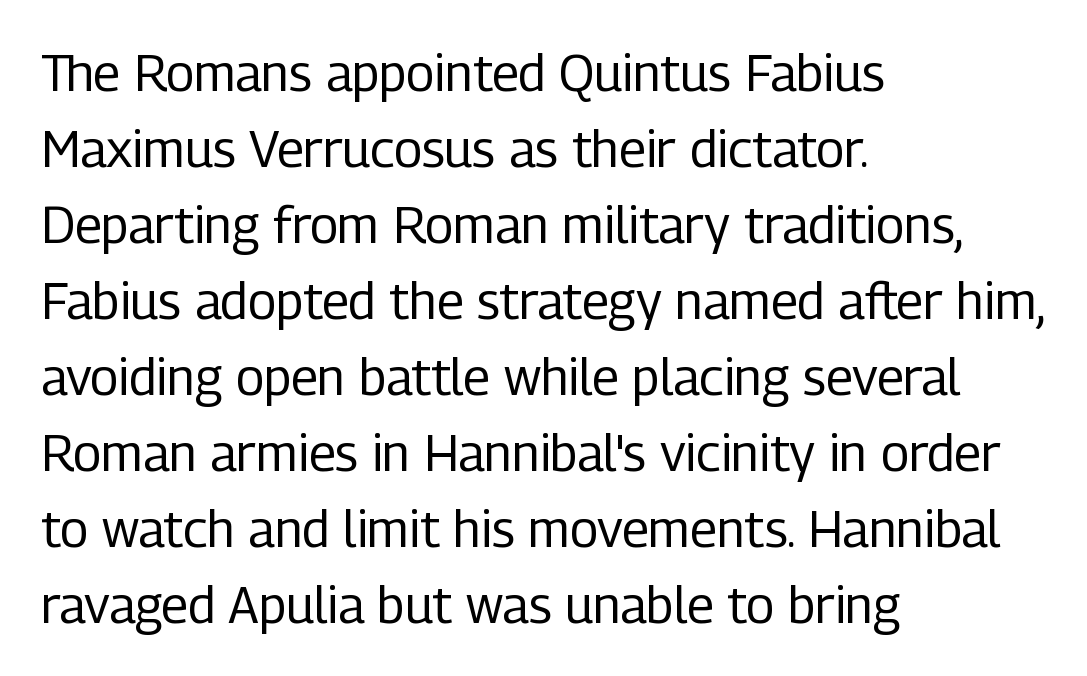
The image shows 51 px regular-weight, condensed sans-serif type, upright; set left-aligned, normal line spacing (1.49x), normal letter spacing, not underlined; low stroke contrast and a medium x-height.
